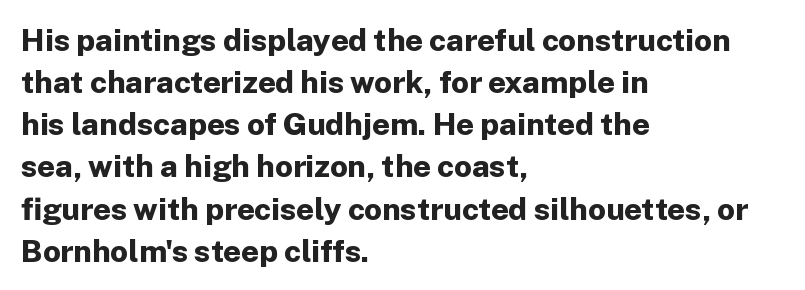
{"serif": "no", "italic": "no", "bold": "yes", "weight": "bold", "width": "normal", "stroke_contrast": "low", "x_height": "medium", "monospaced": "no", "underline": "no", "align": "left", "line_spacing": "normal", "line_spacing_ratio": 1.36, "letter_spacing": "normal", "letter_spacing_em": 0.0, "glyph_px": 31}
